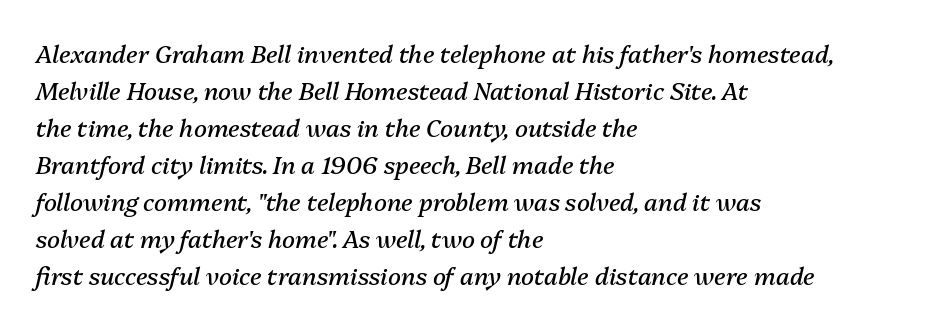
The image shows 24 px text type, italic (leaning right); set left-aligned, normal line spacing (1.54x), normal letter spacing, not underlined.
